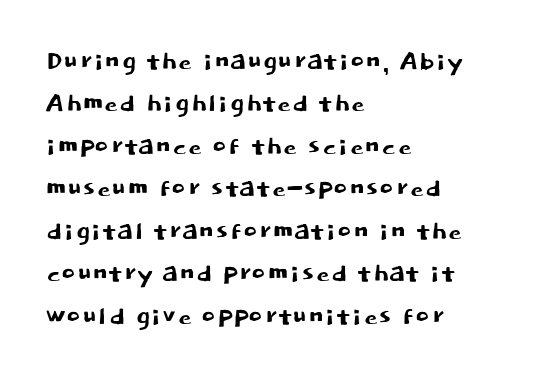
Q: Is the text italic (slanted)? A: No, it is upright.
Q: Is the typeface a serif or a sans-serif typeface? A: Sans-serif.
Q: Is the text underlined? A: No.
Q: How is the paragraph aligned? A: Left-aligned.
Q: Is the spacing between letters normal or unusually wide? A: Normal.
Q: Is the spacing between lines tight, normal or loose? A: Normal.
Q: Width (condensed, normal, or wide)? A: Normal.
Q: Stroke contrast? A: Low.
Q: x-height? A: Large.
Q: Monospaced? A: No.
